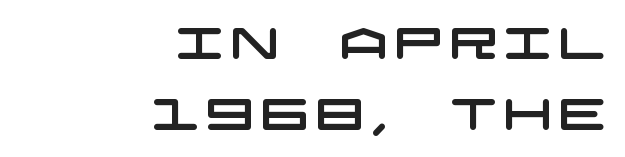
These lines are set flush right with a ragged left edge. Nobody drew a line under any word here. Notice how descenders clear the ascenders below comfortably — that's standard leading. I'd call this a sans setting — the letters go barefoot.
